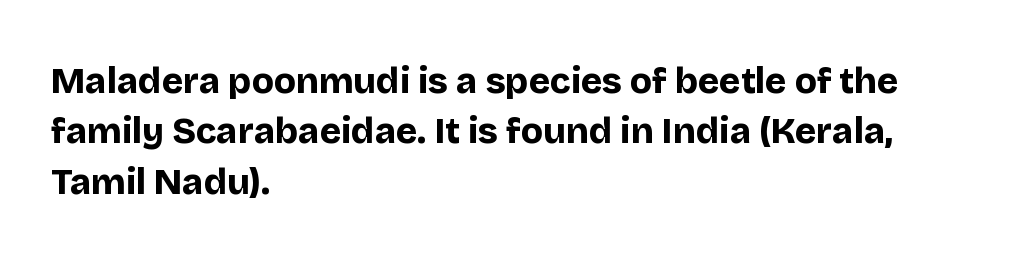
Q: Is the text bold? A: Yes.
Q: Is the text italic (slanted)? A: No, it is upright.
Q: Is the typeface a serif or a sans-serif typeface? A: Sans-serif.
Q: Is the text underlined? A: No.
Q: How is the paragraph aligned? A: Left-aligned.
Q: Is the spacing between letters normal or unusually wide? A: Normal.
Q: Is the spacing between lines tight, normal or loose? A: Normal.
Q: Width (condensed, normal, or wide)? A: Normal.
Q: Stroke contrast? A: Low.
Q: x-height? A: Large.
Q: Monospaced? A: No.
